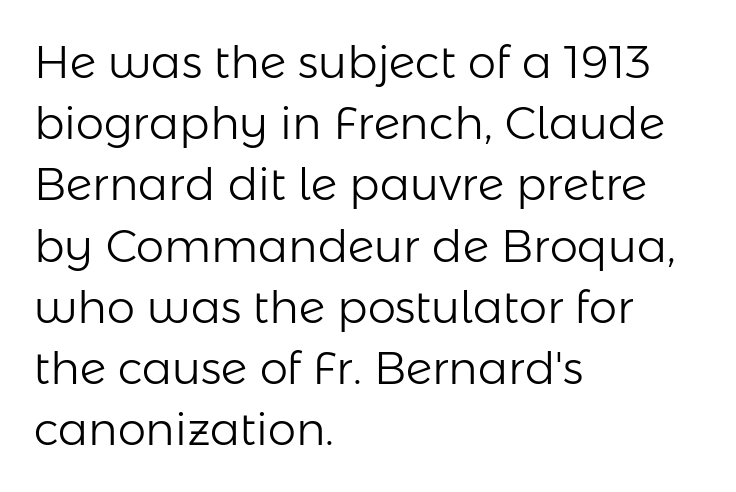
The glyphs in this specimen are sans serif. The line texture is even and compact thanks to regular tracking. Caption: multi-line text, flush left, ragged right. A normal amount of white space separates one row of letters from the next. The typeface has the unassuming heft of standard copy or less.
